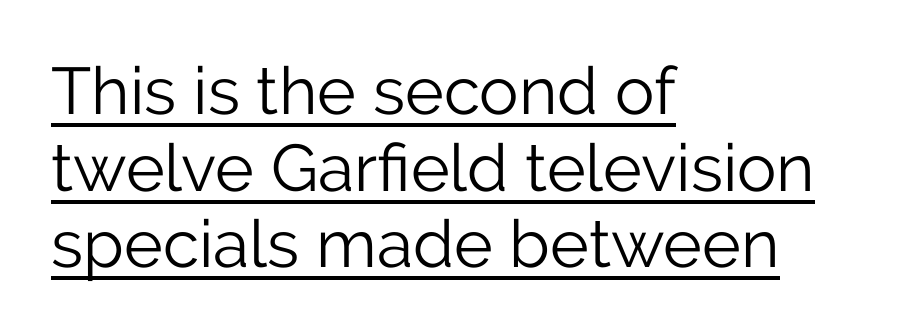
Q: Is the text bold? A: No.
Q: Is the text italic (slanted)? A: No, it is upright.
Q: Is the typeface a serif or a sans-serif typeface? A: Sans-serif.
Q: Is the text underlined? A: Yes.
Q: How is the paragraph aligned? A: Left-aligned.
Q: Is the spacing between letters normal or unusually wide? A: Normal.
Q: Width (condensed, normal, or wide)? A: Normal.
Q: Stroke contrast? A: Low.
Q: x-height? A: Medium.
Q: Monospaced? A: No.
